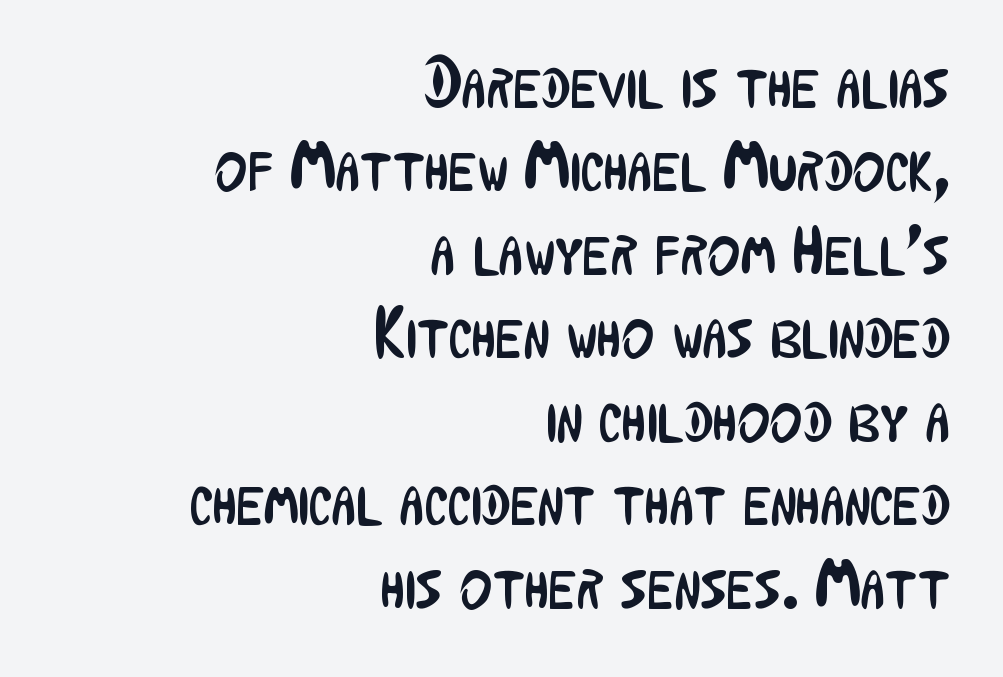
The image shows 69 px regular-weight, condensed sans-serif type, upright; set right-aligned, line spacing 1.21x, normal letter spacing, not underlined; low stroke contrast and a medium x-height.
